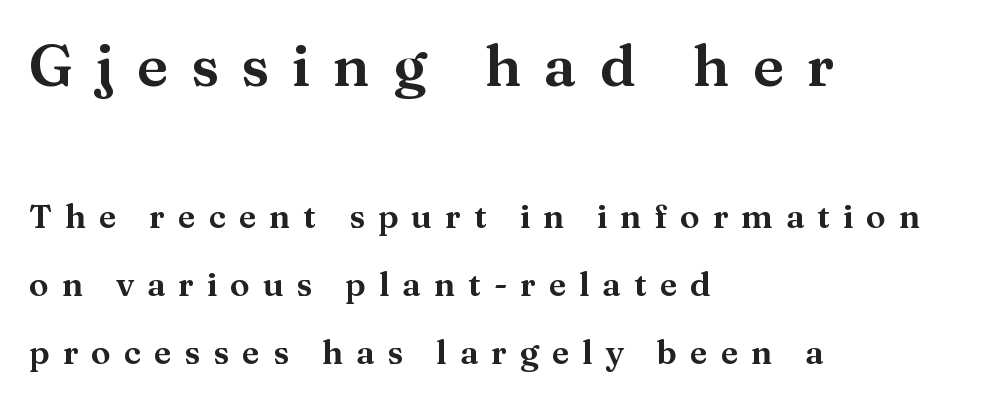
The image shows 58 px serif type, upright; set left-aligned, loose line spacing (2.06x), unusually wide letter spacing (+0.39 em), not underlined; the first (top) block is 1.76x larger; medium stroke contrast and a medium x-height.
